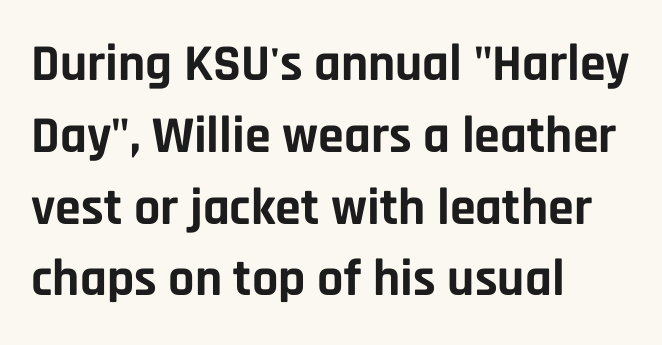
Q: Is the text bold? A: Yes.
Q: Is the text italic (slanted)? A: No, it is upright.
Q: Is the typeface a serif or a sans-serif typeface? A: Sans-serif.
Q: Is the text underlined? A: No.
Q: How is the paragraph aligned? A: Left-aligned.
Q: Is the spacing between letters normal or unusually wide? A: Normal.
Q: Is the spacing between lines tight, normal or loose? A: Normal.
Q: Width (condensed, normal, or wide)? A: Normal.
Q: Stroke contrast? A: Low.
Q: x-height? A: Large.
Q: Monospaced? A: No.
